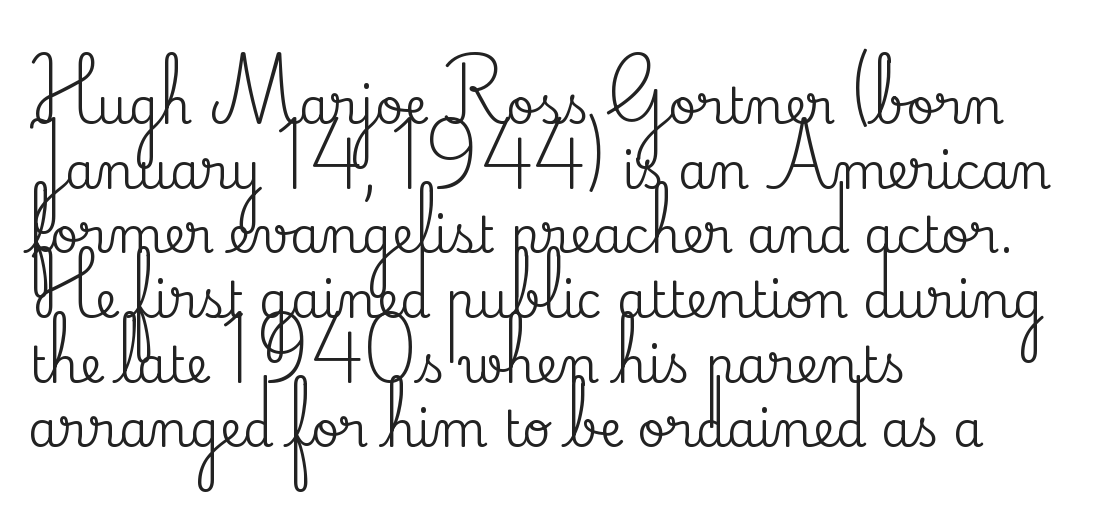
The image shows 49 px serif type, upright; set left-aligned, normal line spacing (1.32x), normal letter spacing, not underlined; medium stroke contrast and a small x-height.
